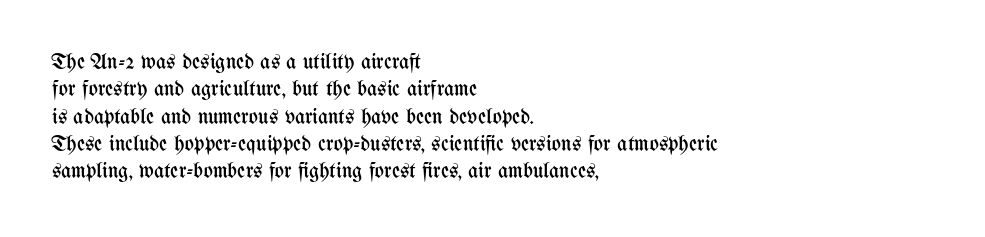
{"italic": "no", "bold": "no", "underline": "no", "align": "left", "line_spacing_ratio": 1.24, "letter_spacing": "normal", "letter_spacing_em": 0.0, "glyph_px": 22}
